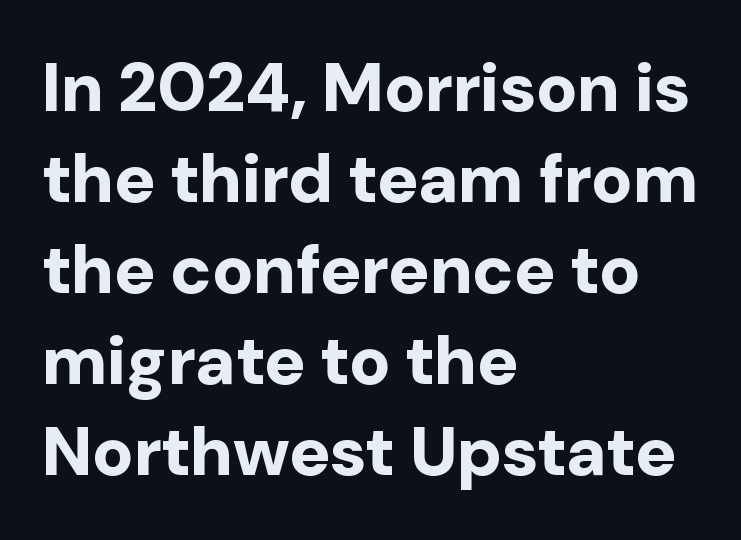
The image shows 69 px bold sans-serif type, upright; set left-aligned, normal line spacing (1.32x), normal letter spacing, not underlined; low stroke contrast and a medium x-height.
